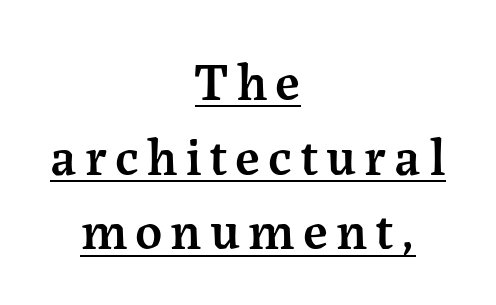
The image shows 53 px semibold serif type, upright; set centered, normal line spacing (1.41x), underlined; medium stroke contrast and a medium x-height.
